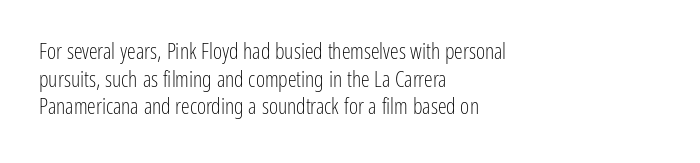
The image shows 22 px text type, upright; set left-aligned, normal line spacing (1.26x), normal letter spacing, not underlined.
